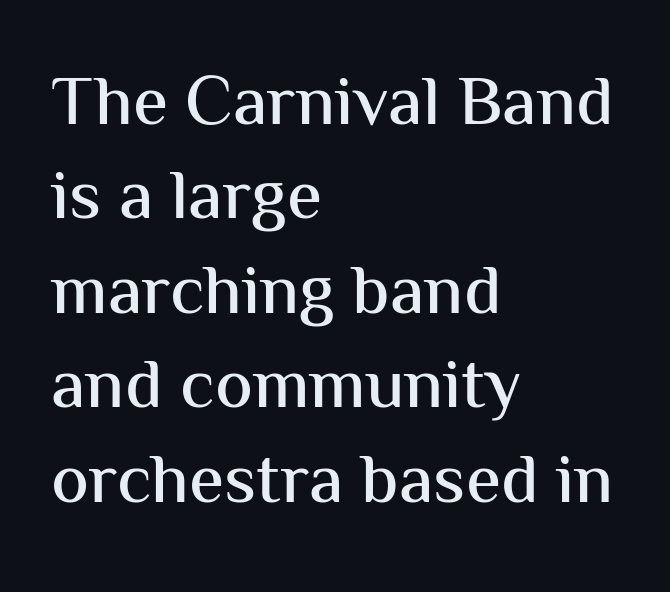
Q: Is the text italic (slanted)? A: No, it is upright.
Q: Is the typeface a serif or a sans-serif typeface? A: Sans-serif.
Q: Is the text underlined? A: No.
Q: How is the paragraph aligned? A: Left-aligned.
Q: Is the spacing between letters normal or unusually wide? A: Normal.
Q: Is the spacing between lines tight, normal or loose? A: Normal.
Q: Width (condensed, normal, or wide)? A: Normal.
Q: Stroke contrast? A: Medium.
Q: x-height? A: Medium.
Q: Monospaced? A: No.
